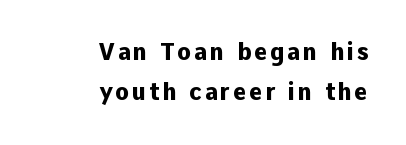
Q: Is the text bold? A: Yes.
Q: Is the text italic (slanted)? A: No, it is upright.
Q: Is the text underlined? A: No.
Q: How is the paragraph aligned? A: Right-aligned.
